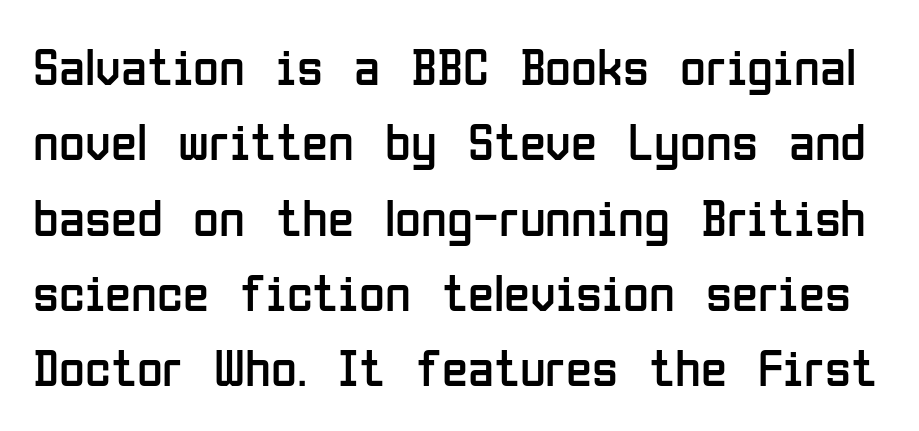
{"serif": "no", "italic": "no", "bold": "no", "weight": "regular", "width": "condensed", "stroke_contrast": "low", "x_height": "medium", "monospaced": "no", "underline": "no", "line_spacing": "normal", "line_spacing_ratio": 1.42, "letter_spacing": "normal", "letter_spacing_em": 0.0, "glyph_px": 53}
